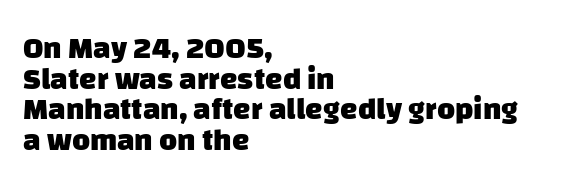
The image shows 31 px heavy sans-serif type; set left-aligned, tight line spacing (0.99x), normal letter spacing, not underlined; low stroke contrast and a large x-height.
